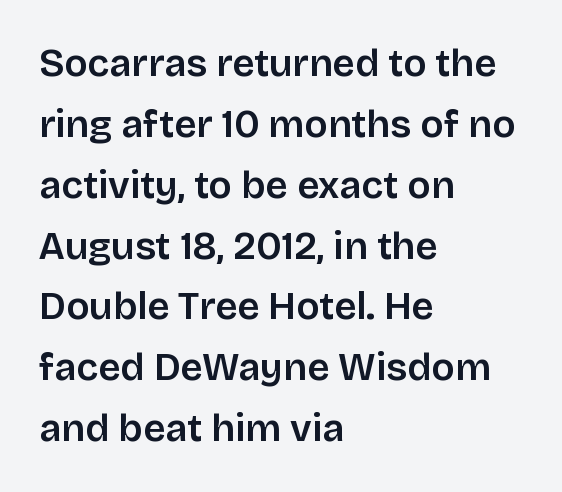
The image shows 39 px sans-serif type, upright; set left-aligned, normal line spacing (1.56x), normal letter spacing, not underlined; low stroke contrast and a large x-height.
